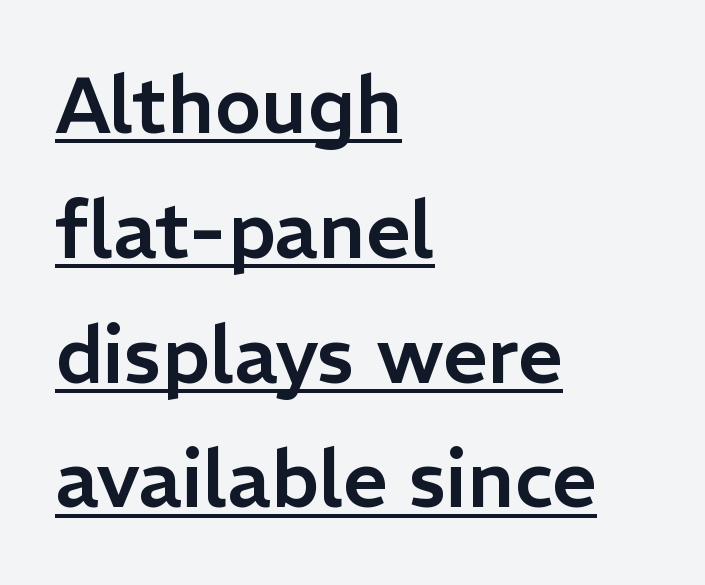
{"serif": "no", "italic": "no", "width": "normal", "stroke_contrast": "low", "x_height": "medium", "monospaced": "no", "underline": "yes", "align": "left", "line_spacing": "normal", "line_spacing_ratio": 1.58, "letter_spacing": "normal", "letter_spacing_em": 0.0, "glyph_px": 79}
